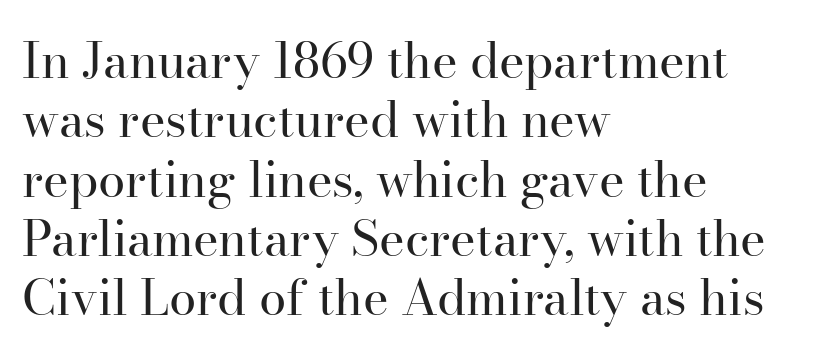
{"serif": "yes", "italic": "no", "bold": "no", "weight": "regular", "width": "normal", "stroke_contrast": "high", "x_height": "small", "monospaced": "no", "underline": "no", "align": "left", "line_spacing_ratio": 1.21, "letter_spacing": "normal", "letter_spacing_em": 0.0, "glyph_px": 49}
